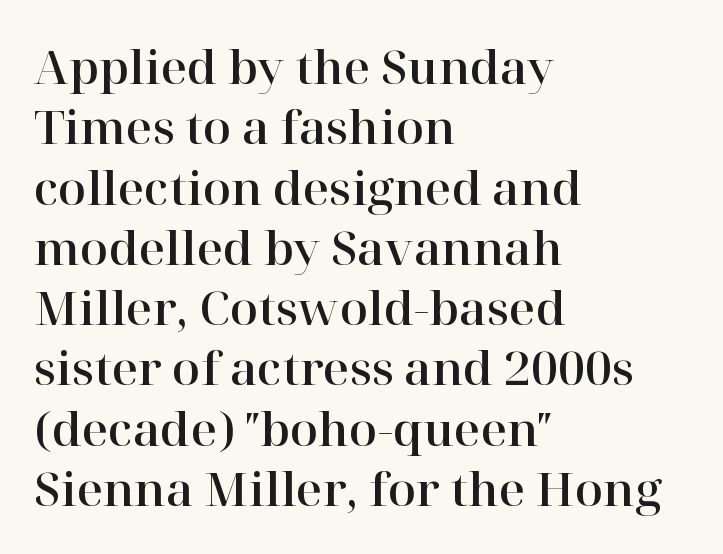
{"serif": "yes", "italic": "no", "width": "normal", "stroke_contrast": "high", "x_height": "medium", "monospaced": "no", "underline": "no", "align": "left", "line_spacing": "normal", "line_spacing_ratio": 1.31, "letter_spacing": "normal", "letter_spacing_em": 0.0, "glyph_px": 46}
